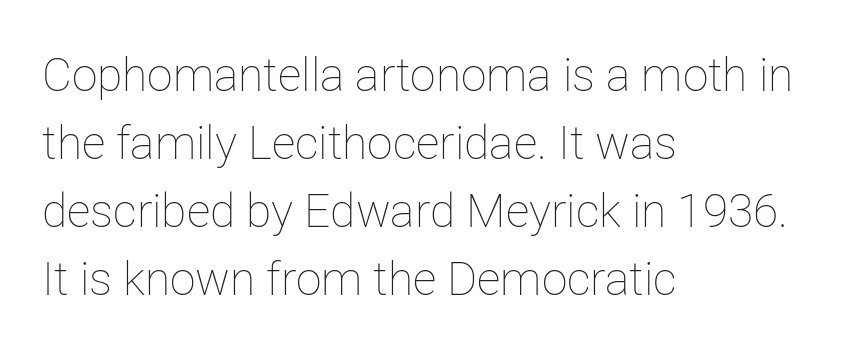
The image shows 46 px thin type, upright; set left-aligned, normal line spacing (1.48x), normal letter spacing, not underlined; low stroke contrast and a medium x-height.
